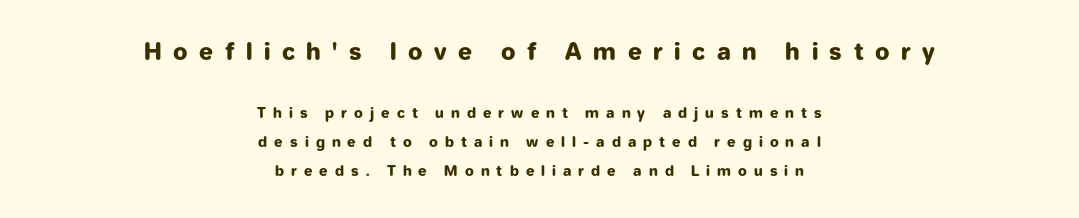
Q: Is the text bold? A: Yes.
Q: Is the text italic (slanted)? A: No, it is upright.
Q: Is the text underlined? A: No.
Q: How is the paragraph aligned? A: Centered.
Q: Is the spacing between letters normal or unusually wide? A: Unusually wide.
Q: Is the spacing between lines tight, normal or loose? A: Loose.
Q: Which block of text is set in a larger size, the first (top) or the second (bottom)? A: The first (top) one.
